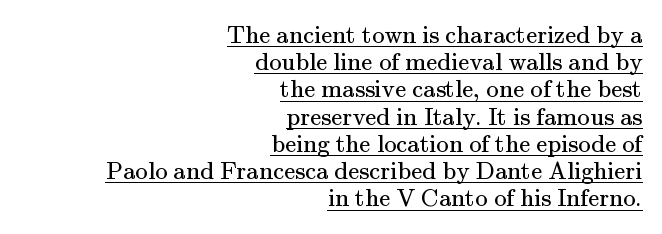
This rendering uses right alignment, leaving the left contour irregular. Like a heading marked for emphasis, these lines bear an underscore. Letters have the restrained weight of plain body copy at most. In terms of letterspacing, this is plain default setting.
